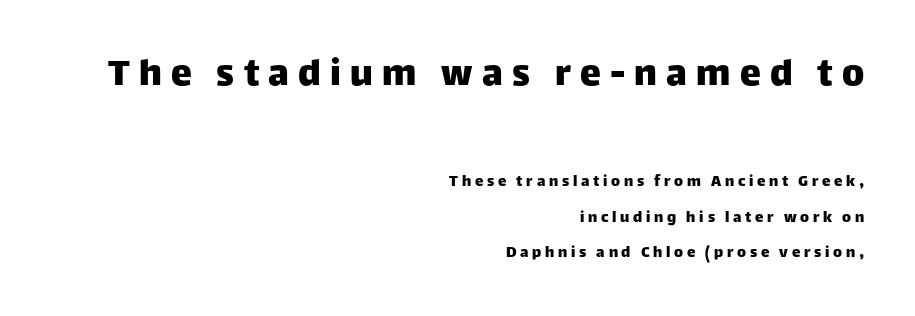
The image shows 42 px sans-serif type, upright; set right-aligned, loose line spacing (2.09x), unusually wide letter spacing (+0.22 em), not underlined; the first (top) block is 2.47x larger; low stroke contrast and a large x-height.
